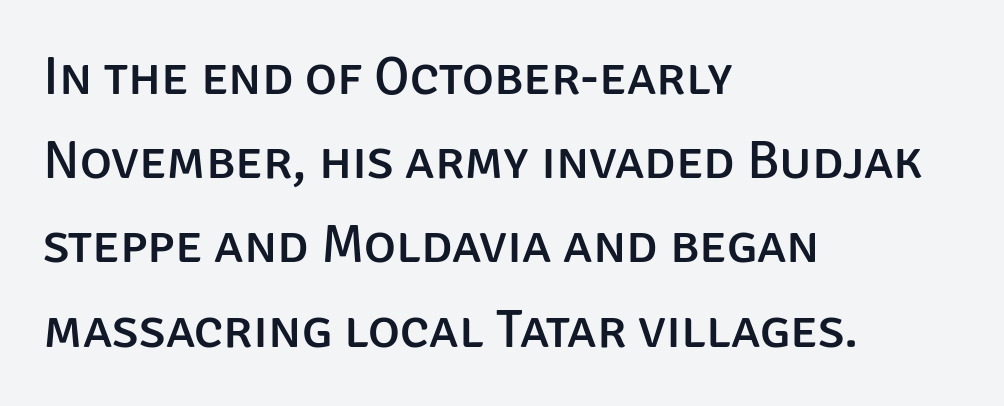
The image shows 54 px sans-serif type, upright; set left-aligned, normal line spacing (1.56x), normal letter spacing, not underlined; low stroke contrast and a large x-height.
